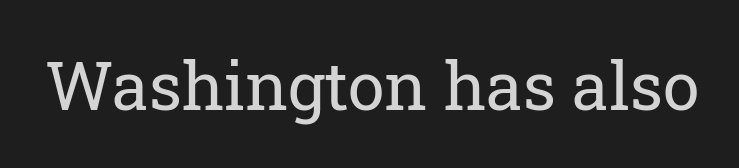
The image shows 66 px regular-weight serif type, upright; set normal letter spacing, not underlined; low stroke contrast and a medium x-height.
